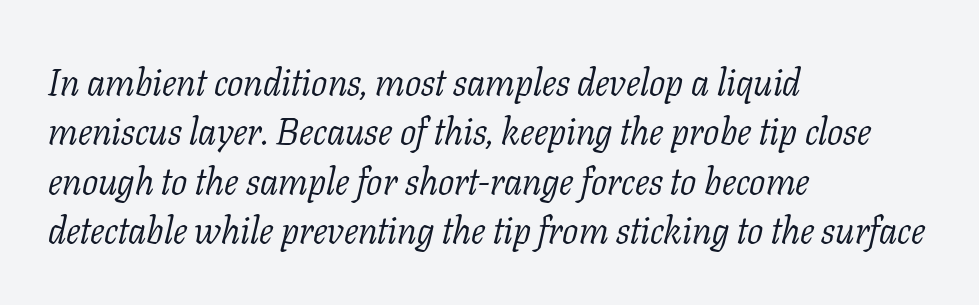
The image shows 38 px light serif type, italic (leaning right); set left-aligned, normal line spacing (1.3x), normal letter spacing, not underlined; low stroke contrast and a medium x-height.
